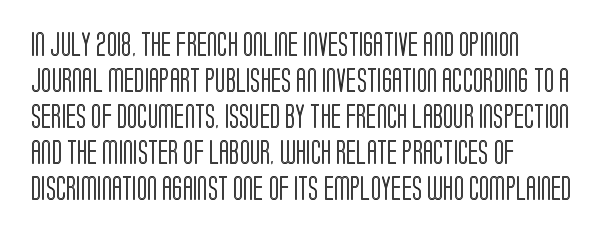
Q: Is the text italic (slanted)? A: No, it is upright.
Q: Is the text underlined? A: No.
Q: How is the paragraph aligned? A: Left-aligned.
Q: Is the spacing between letters normal or unusually wide? A: Normal.
Q: Is the spacing between lines tight, normal or loose? A: Normal.
